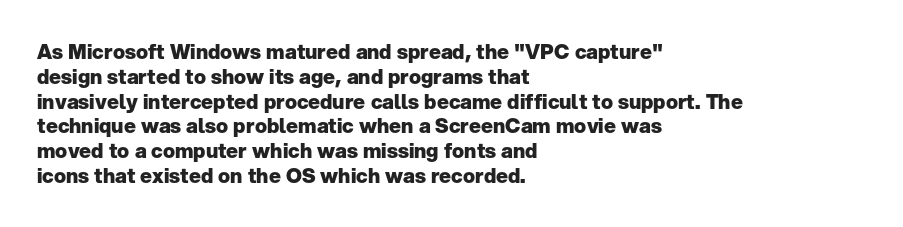
Line starts are locked; line ends wander. Tracking value appears to be zero — textbook default spacing. Style check: upright. Rule under the text: the space is simply empty. Heavy-handed strokes throughout: this text is bold.
